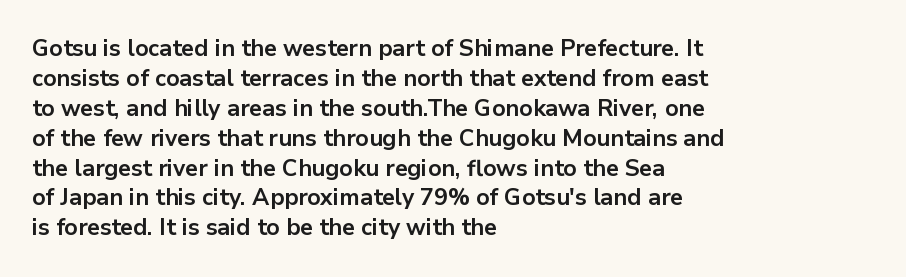
Q: Is the text bold? A: Yes.
Q: Is the text italic (slanted)? A: No, it is upright.
Q: Is the text underlined? A: No.
Q: How is the paragraph aligned? A: Left-aligned.
Q: Is the spacing between letters normal or unusually wide? A: Normal.
Q: Is the spacing between lines tight, normal or loose? A: Normal.
